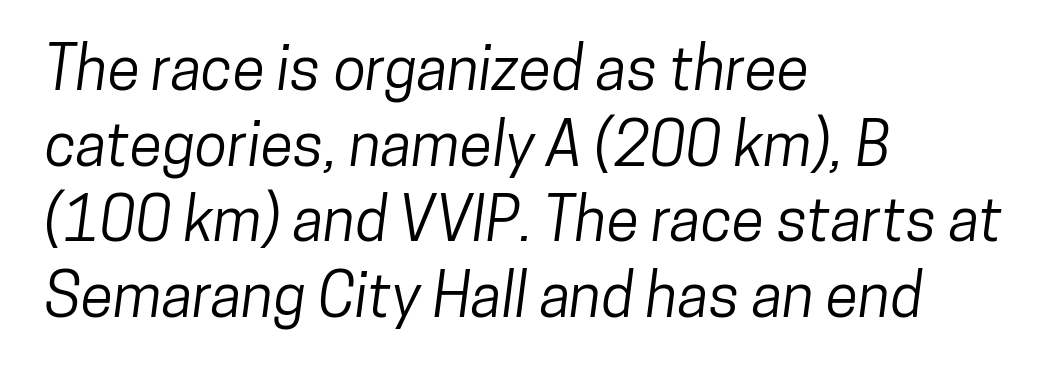
{"serif": "no", "width": "condensed", "stroke_contrast": "low", "x_height": "medium", "monospaced": "no", "underline": "no", "align": "left", "line_spacing": "normal", "line_spacing_ratio": 1.26, "letter_spacing": "normal", "letter_spacing_em": 0.0, "glyph_px": 60}
